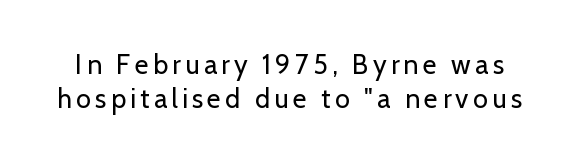
Q: Is the text bold? A: No.
Q: Is the text italic (slanted)? A: No, it is upright.
Q: Is the text underlined? A: No.
Q: Is the spacing between lines tight, normal or loose? A: Normal.
